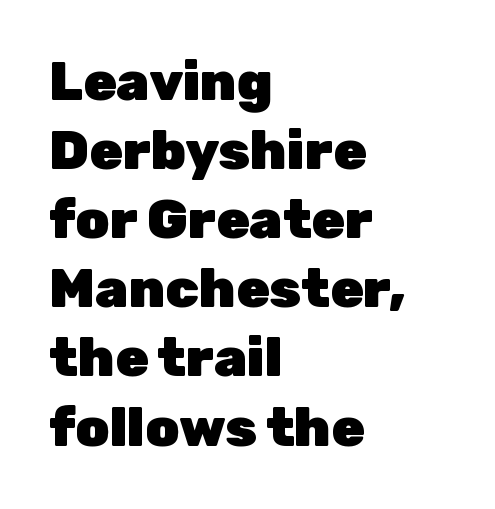
{"serif": "no", "italic": "no", "bold": "yes", "weight": "heavy", "width": "normal", "stroke_contrast": "low", "x_height": "medium", "monospaced": "no", "underline": "no", "align": "left", "line_spacing": "normal", "line_spacing_ratio": 1.28, "letter_spacing": "normal", "letter_spacing_em": 0.0, "glyph_px": 54}
